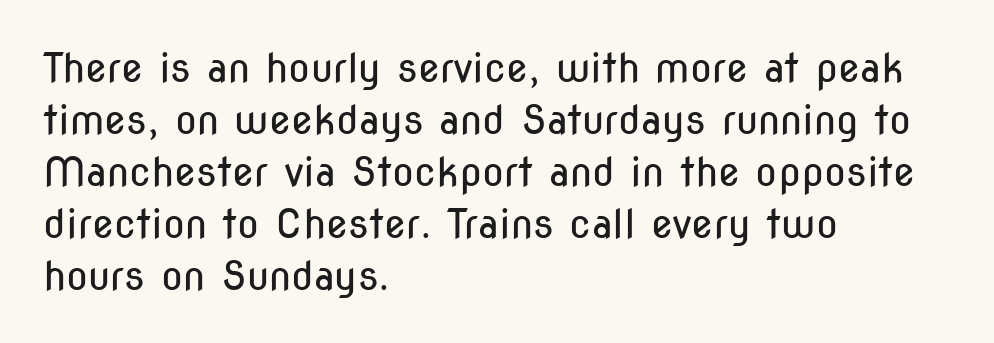
{"serif": "no", "italic": "no", "bold": "no", "weight": "regular", "width": "condensed", "stroke_contrast": "low", "x_height": "medium", "monospaced": "no", "underline": "no", "align": "left", "line_spacing": "normal", "line_spacing_ratio": 1.3, "letter_spacing": "normal", "letter_spacing_em": 0.0, "glyph_px": 40}
